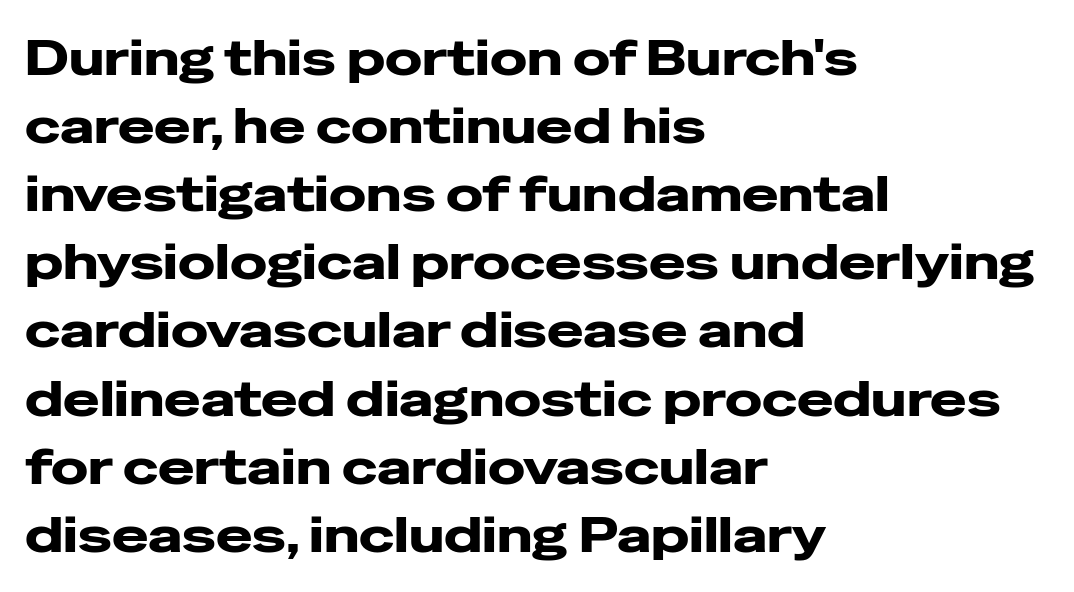
This is heavy type, rendered in bold. Descenders are the only things crossing below the line. The horizontal fit of the characters is conventional and even. The axis of the letterforms is exactly vertical. Here the designer chose a conventional face with non-uniform glyph widths. The rendering anchors every line to the left-hand side.
